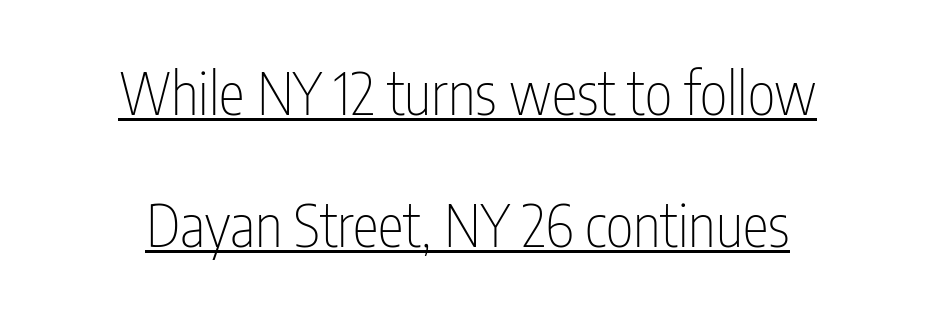
Q: Is the text bold? A: No.
Q: Is the text italic (slanted)? A: No, it is upright.
Q: Is the typeface a serif or a sans-serif typeface? A: Sans-serif.
Q: Is the text underlined? A: Yes.
Q: How is the paragraph aligned? A: Centered.
Q: Is the spacing between letters normal or unusually wide? A: Normal.
Q: Is the spacing between lines tight, normal or loose? A: Loose.
Q: Width (condensed, normal, or wide)? A: Condensed.
Q: Stroke contrast? A: Low.
Q: x-height? A: Medium.
Q: Monospaced? A: No.
